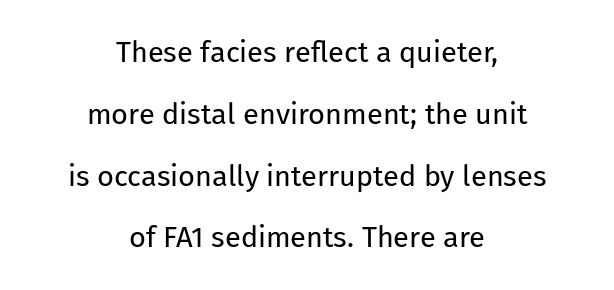
Q: Is the text bold? A: No.
Q: Is the text italic (slanted)? A: No, it is upright.
Q: Is the typeface a serif or a sans-serif typeface? A: Sans-serif.
Q: Is the text underlined? A: No.
Q: How is the paragraph aligned? A: Centered.
Q: Is the spacing between letters normal or unusually wide? A: Normal.
Q: Is the spacing between lines tight, normal or loose? A: Loose.
Q: Width (condensed, normal, or wide)? A: Normal.
Q: Stroke contrast? A: Low.
Q: x-height? A: Medium.
Q: Monospaced? A: No.
